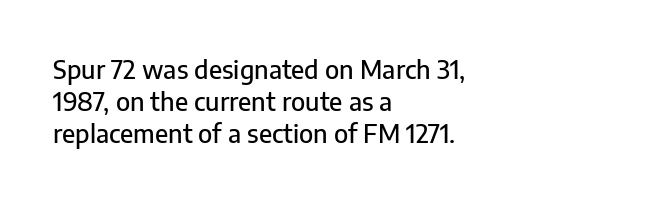
Q: Is the text italic (slanted)? A: No, it is upright.
Q: Is the text underlined? A: No.
Q: How is the paragraph aligned? A: Left-aligned.
Q: Is the spacing between letters normal or unusually wide? A: Normal.
Q: Is the spacing between lines tight, normal or loose? A: Normal.
